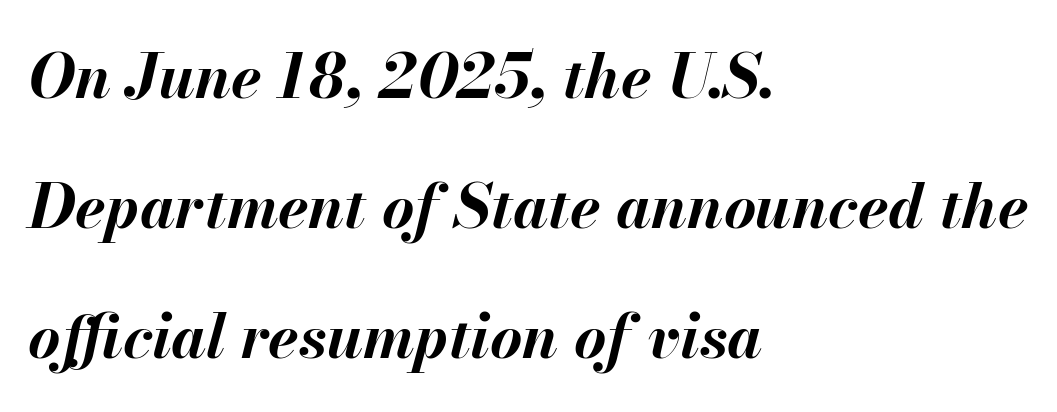
The image shows 62 px bold type, italic (leaning right); set left-aligned, loose line spacing (2.1x), normal letter spacing, not underlined; medium stroke contrast and a small x-height.
